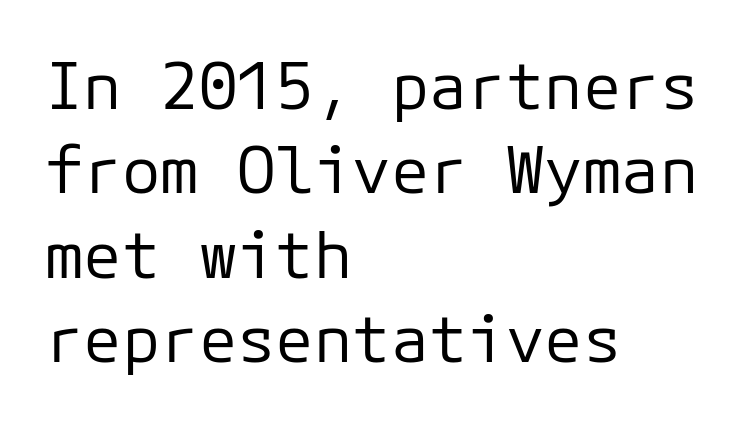
The cut favours lightness, reaching ordinary text weight at its darkest. The passage shown is typed in a monospace face where columns stay perfectly aligned. The paragraph shown leans on its left margin. Every character sits straight up, as roman type does. A sans-serif font was chosen for this passage.
